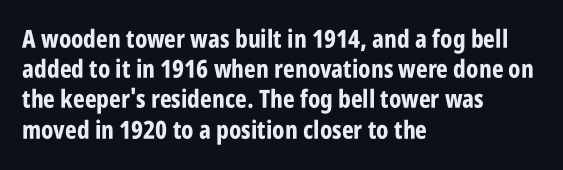
The passage shown is emphatically bold. The space directly below the letters is spotless. Tracking here is standard; glyphs follow each other at the usual distance. Where is the straight margin? On the left.
